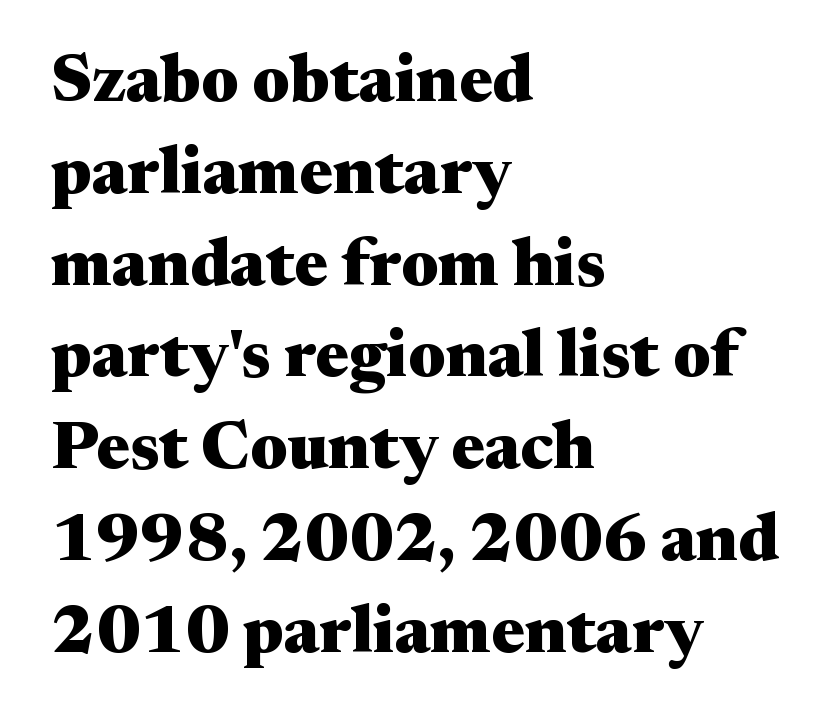
Q: Is the text bold? A: Yes.
Q: Is the text italic (slanted)? A: No, it is upright.
Q: Is the typeface a serif or a sans-serif typeface? A: Serif.
Q: Is the text underlined? A: No.
Q: How is the paragraph aligned? A: Left-aligned.
Q: Is the spacing between letters normal or unusually wide? A: Normal.
Q: Is the spacing between lines tight, normal or loose? A: Normal.
Q: Width (condensed, normal, or wide)? A: Wide.
Q: Stroke contrast? A: Medium.
Q: x-height? A: Medium.
Q: Monospaced? A: No.
